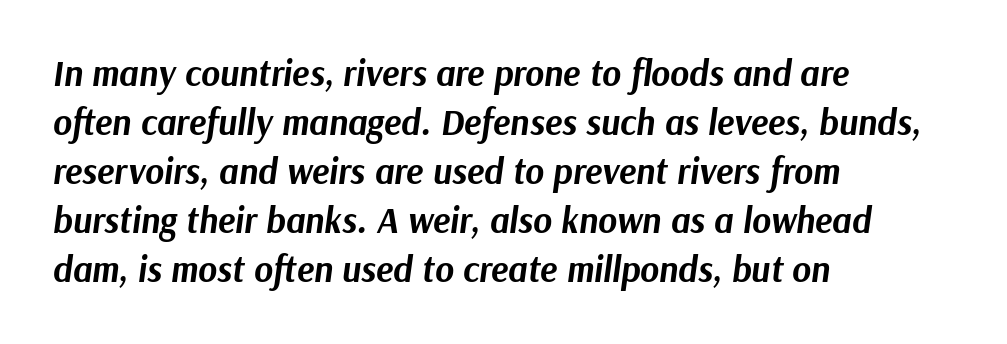
{"italic": "yes", "lean": "right", "slant_degrees": 9, "bold": "yes", "weight": "bold", "width": "normal", "stroke_contrast": "medium", "x_height": "medium", "monospaced": "no", "underline": "no", "align": "left", "line_spacing": "normal", "line_spacing_ratio": 1.36, "letter_spacing": "normal", "letter_spacing_em": 0.0, "glyph_px": 36}
